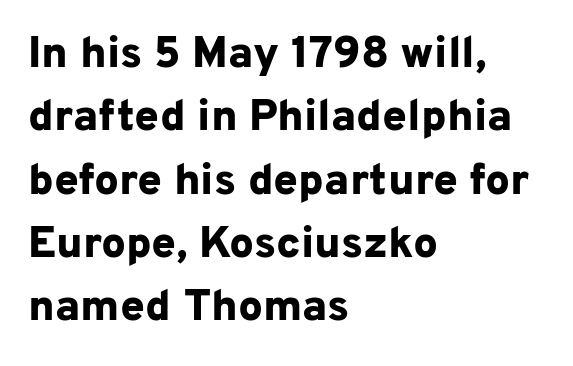
The image shows 44 px bold sans-serif type, upright; set left-aligned, normal line spacing (1.44x), normal letter spacing, not underlined; low stroke contrast and a medium x-height.
